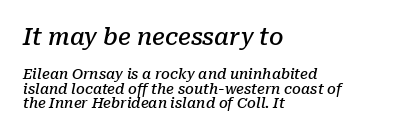
{"italic": "yes", "lean": "right", "slant_degrees": 10, "bold": "semi", "underline": "no", "align": "left", "line_spacing": "tight", "line_spacing_ratio": 1.06, "letter_spacing": "normal", "letter_spacing_em": 0.0, "larger_block": "first", "size_ratio": 1.64, "glyph_px": 23}
